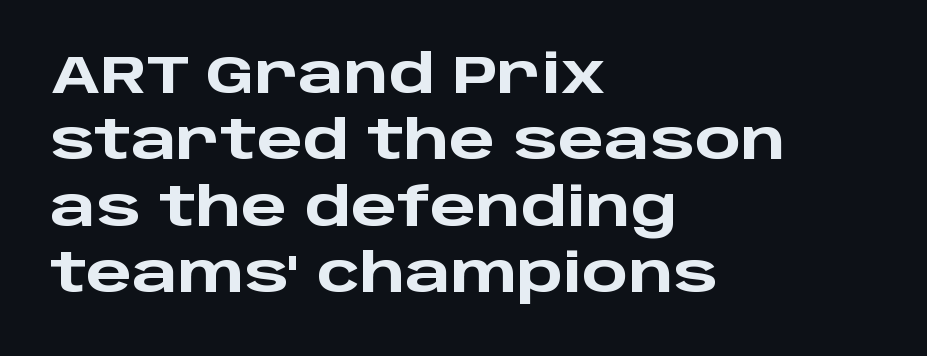
Q: Is the text bold? A: Yes.
Q: Is the text italic (slanted)? A: No, it is upright.
Q: Is the typeface a serif or a sans-serif typeface? A: Sans-serif.
Q: Is the text underlined? A: No.
Q: How is the paragraph aligned? A: Left-aligned.
Q: Is the spacing between letters normal or unusually wide? A: Normal.
Q: Width (condensed, normal, or wide)? A: Wide.
Q: Stroke contrast? A: Low.
Q: x-height? A: Large.
Q: Monospaced? A: No.
